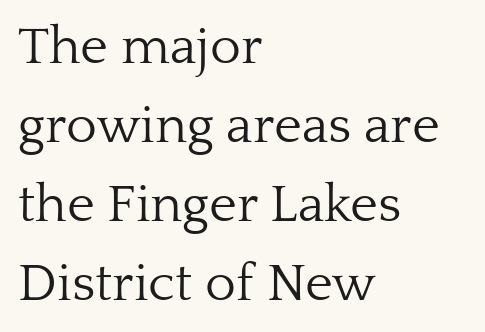
{"serif": "yes", "italic": "no", "bold": "no", "weight": "light", "width": "normal", "stroke_contrast": "low", "x_height": "medium", "monospaced": "no", "underline": "no", "align": "left", "line_spacing": "normal", "line_spacing_ratio": 1.49, "letter_spacing": "normal", "letter_spacing_em": 0.0, "glyph_px": 53}
